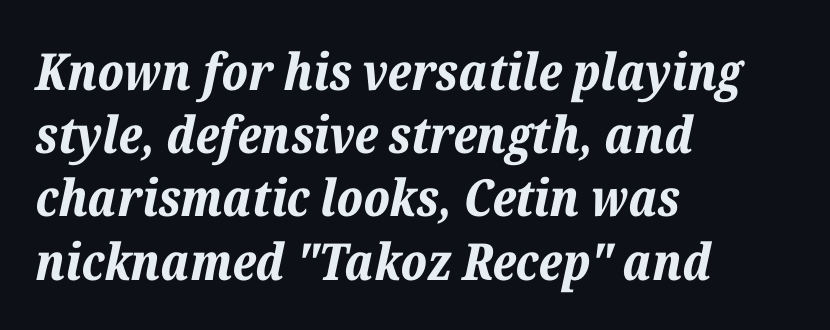
{"italic": "yes", "lean": "right", "slant_degrees": 12, "bold": "yes", "weight": "bold", "width": "normal", "stroke_contrast": "low", "x_height": "medium", "monospaced": "no", "underline": "no", "align": "left", "line_spacing_ratio": 1.24, "letter_spacing": "normal", "letter_spacing_em": 0.0, "glyph_px": 51}
